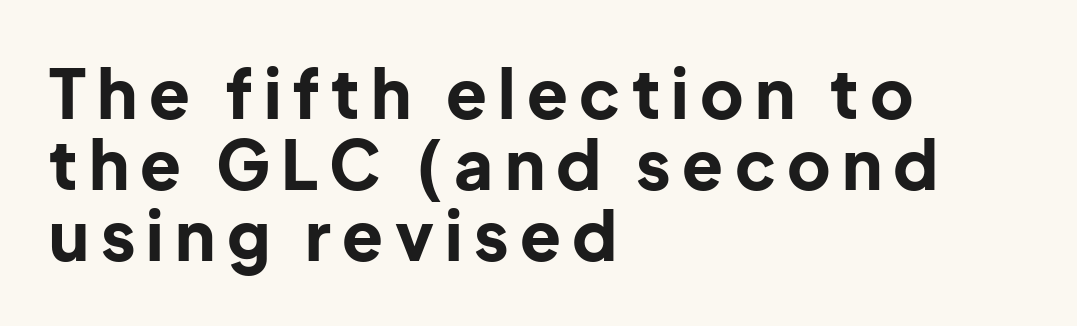
Q: Is the text bold? A: Yes.
Q: Is the text italic (slanted)? A: No, it is upright.
Q: Is the typeface a serif or a sans-serif typeface? A: Sans-serif.
Q: Is the text underlined? A: No.
Q: How is the paragraph aligned? A: Left-aligned.
Q: Is the spacing between lines tight, normal or loose? A: Tight.
Q: Width (condensed, normal, or wide)? A: Normal.
Q: Stroke contrast? A: Low.
Q: x-height? A: Medium.
Q: Monospaced? A: No.
